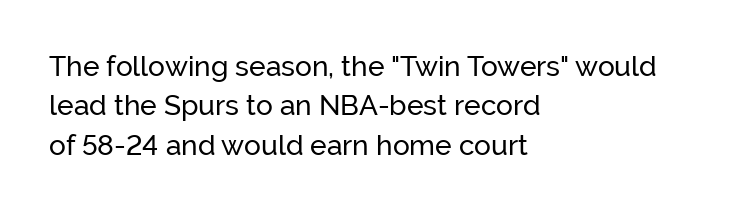
Q: Is the text bold? A: No.
Q: Is the text italic (slanted)? A: No, it is upright.
Q: Is the typeface a serif or a sans-serif typeface? A: Sans-serif.
Q: Is the text underlined? A: No.
Q: How is the paragraph aligned? A: Left-aligned.
Q: Is the spacing between letters normal or unusually wide? A: Normal.
Q: Is the spacing between lines tight, normal or loose? A: Normal.
Q: Width (condensed, normal, or wide)? A: Normal.
Q: Stroke contrast? A: Low.
Q: x-height? A: Medium.
Q: Monospaced? A: No.
